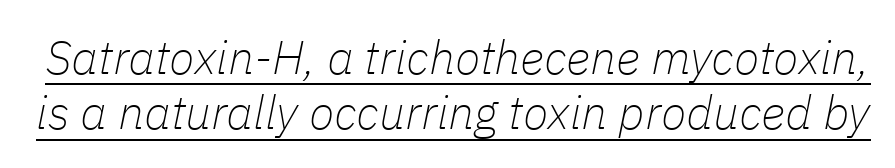
Has an underline been added? It has. These glyphs show unthickened strokes, regular width or finer. The letters are slanted; this is an italic face. Short note: letters normally spaced. Proportional: the letters do not fall into vertical columns.
